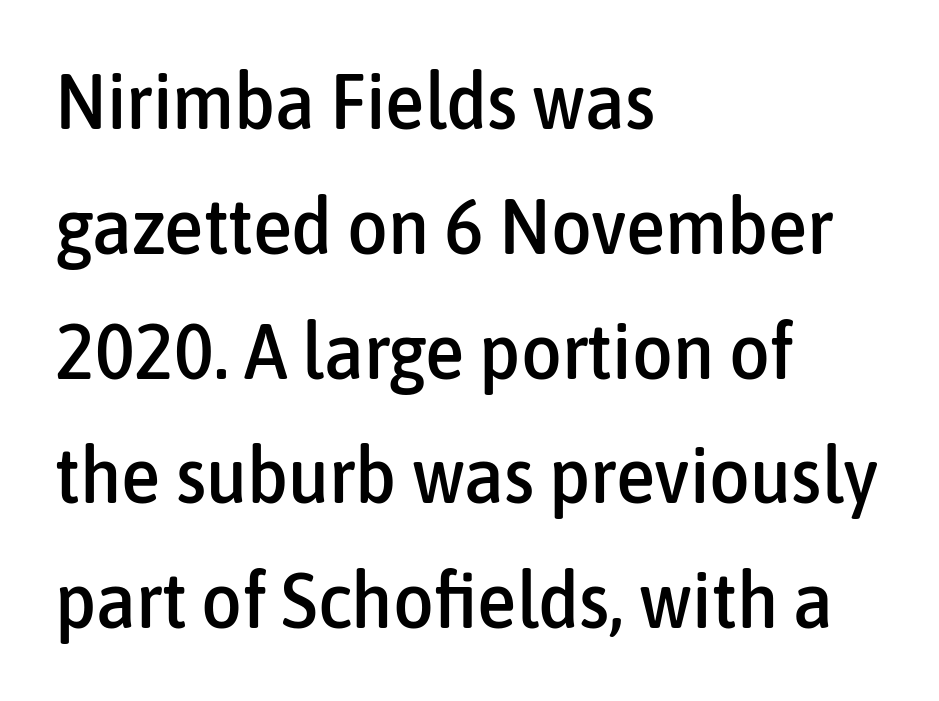
Summary of vertical rhythm: regular, with standard interline spacing. Check the space under the baseline: it is left empty. Line beginnings align vertically; line endings do not. This sample has the flowing, uneven cadence of proportional lettering. Observe the absence of serifs on each vertical stroke in this sample.
